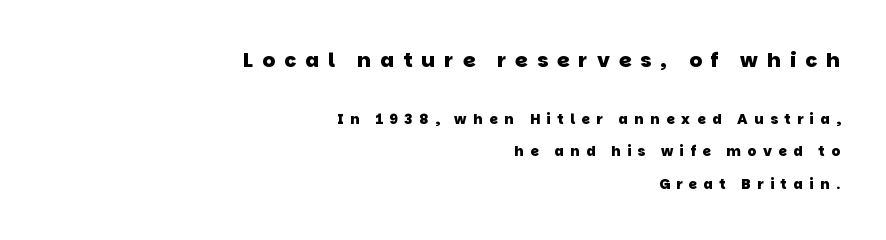
{"bold": "yes", "underline": "no", "align": "right", "line_spacing": "loose", "line_spacing_ratio": 2.33, "letter_spacing": "wide", "letter_spacing_em": 0.46, "larger_block": "first", "size_ratio": 1.43, "glyph_px": 20}
